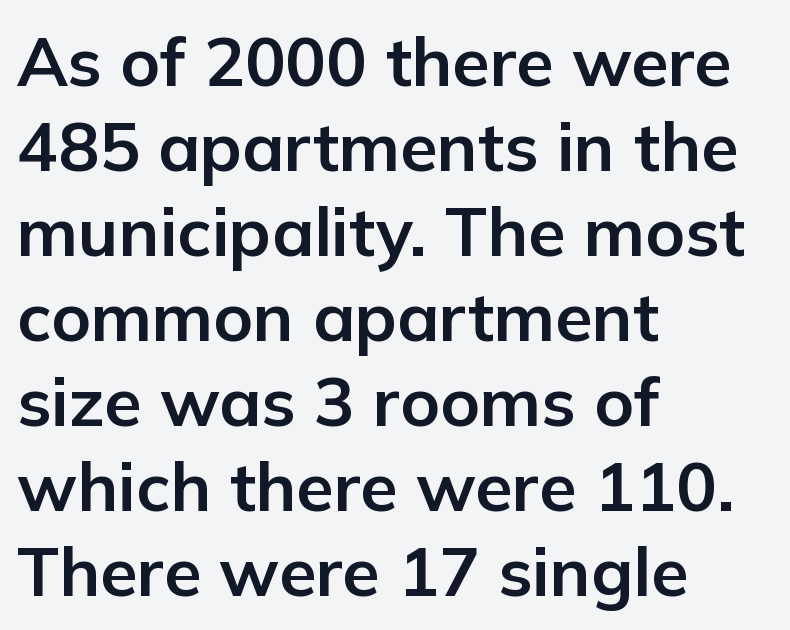
Q: Is the text bold? A: Yes.
Q: Is the text italic (slanted)? A: No, it is upright.
Q: Is the typeface a serif or a sans-serif typeface? A: Sans-serif.
Q: Is the text underlined? A: No.
Q: How is the paragraph aligned? A: Left-aligned.
Q: Is the spacing between letters normal or unusually wide? A: Normal.
Q: Is the spacing between lines tight, normal or loose? A: Normal.
Q: Width (condensed, normal, or wide)? A: Normal.
Q: Stroke contrast? A: Low.
Q: x-height? A: Medium.
Q: Monospaced? A: No.
